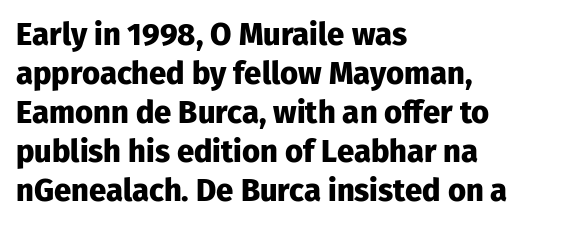
Letters rest on an invisible, unmarked baseline. If you drew a line through each stem, it would be perfectly vertical. The lines sit at an ordinary, default distance from one another. The font family rendered here belongs to the sans-serif group. Characters follow at the spacing the type designer built in. Which margin do the lines hug? The left one — the right edge is uneven.
